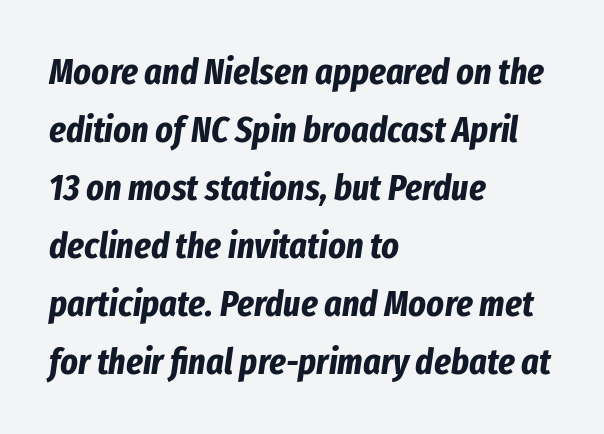
The image shows 37 px bold, condensed type, italic (leaning right); set left-aligned, normal line spacing (1.57x), normal letter spacing, not underlined; low stroke contrast and a medium x-height.
